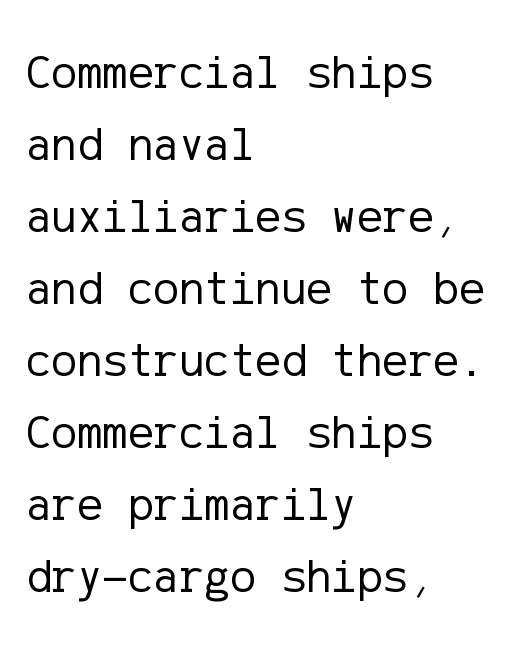
Q: Is the text bold? A: No.
Q: Is the text italic (slanted)? A: No, it is upright.
Q: Is the typeface a serif or a sans-serif typeface? A: Sans-serif.
Q: Is the text underlined? A: No.
Q: How is the paragraph aligned? A: Left-aligned.
Q: Is the spacing between letters normal or unusually wide? A: Normal.
Q: Is the spacing between lines tight, normal or loose? A: Normal.
Q: Width (condensed, normal, or wide)? A: Normal.
Q: Stroke contrast? A: Low.
Q: x-height? A: Medium.
